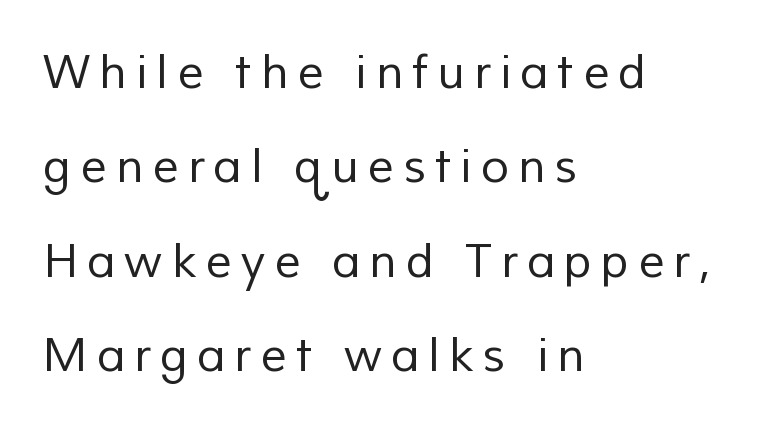
Plain, unruled lines of type. Letters have the restrained weight of plain body copy at most. These lines are rendered in a variable-pitch font. Are there feet on the stems? There aren't — it's a sans.
